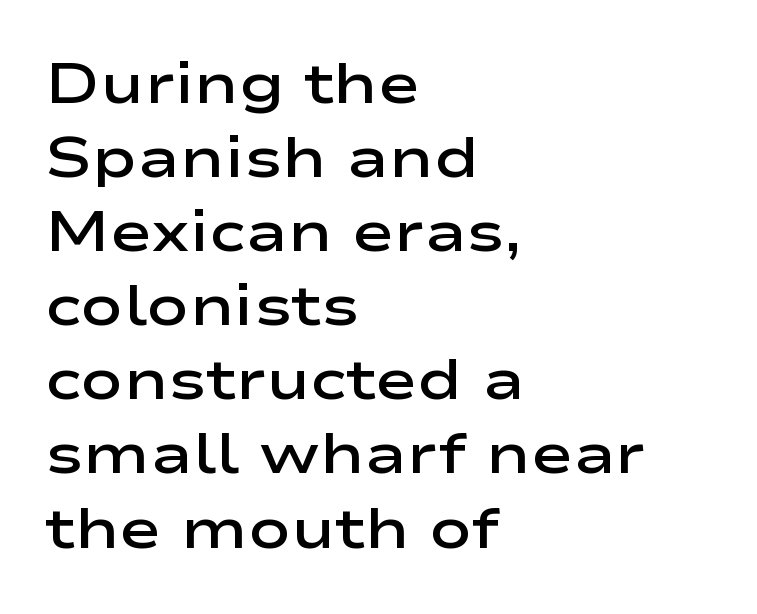
Q: Is the text bold? A: Semi-bold.
Q: Is the text italic (slanted)? A: No, it is upright.
Q: Is the typeface a serif or a sans-serif typeface? A: Sans-serif.
Q: Is the text underlined? A: No.
Q: How is the paragraph aligned? A: Left-aligned.
Q: Is the spacing between letters normal or unusually wide? A: Normal.
Q: Is the spacing between lines tight, normal or loose? A: Normal.
Q: Width (condensed, normal, or wide)? A: Wide.
Q: Stroke contrast? A: Low.
Q: x-height? A: Medium.
Q: Monospaced? A: No.
